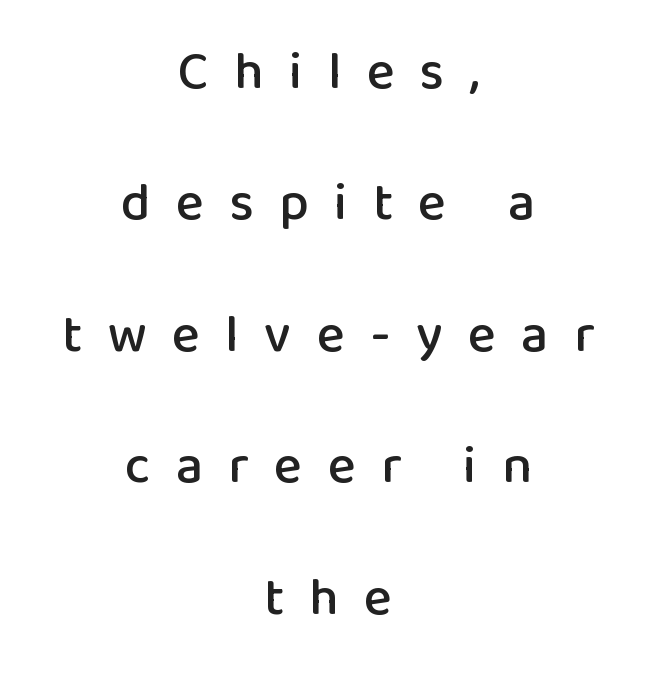
The image shows 53 px sans-serif type, upright; set centered, loose line spacing (2.48x), unusually wide letter spacing (+0.48 em), not underlined; low stroke contrast and a medium x-height.
